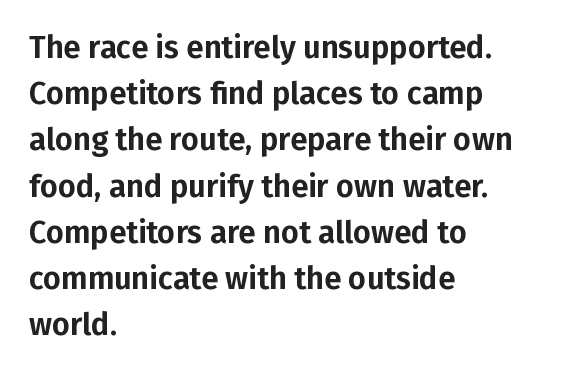
The designer went with a sans here, leaving each stem footless. Summary of vertical rhythm: regular, with standard interline spacing. There is no visible air inserted between adjacent glyphs. Here the designer chose a conventional face with non-uniform glyph widths. Where is the straight margin? On the left.
